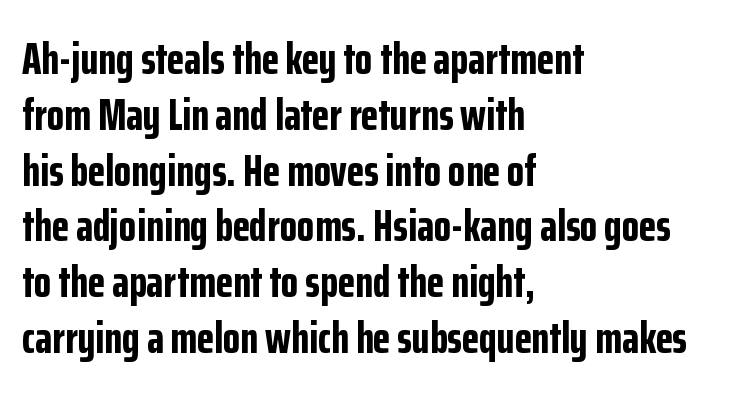
The letters stand upright; this is a roman face. Think of a printed novel: that variable character pitch is what you see here. Unmarked baselines from the first word to the last. No feet cap the strokes, marking this as sans-serif type.
